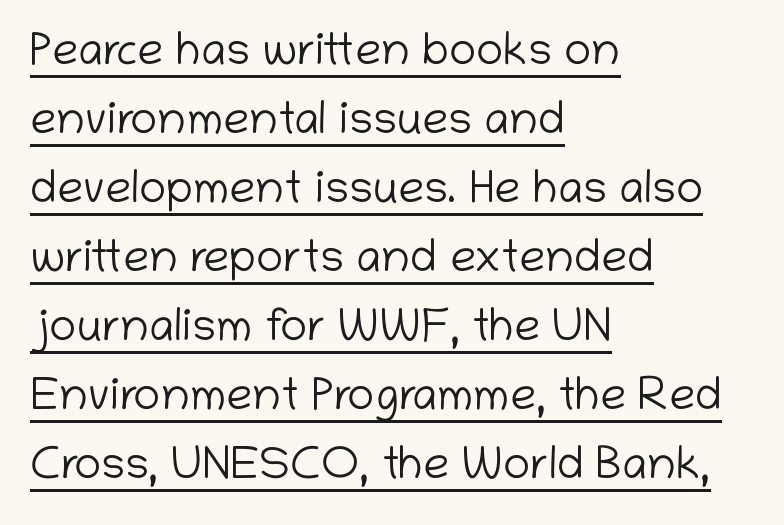
{"serif": "no", "italic": "no", "bold": "no", "weight": "light", "width": "normal", "stroke_contrast": "low", "x_height": "medium", "monospaced": "no", "underline": "yes", "align": "left", "line_spacing": "normal", "line_spacing_ratio": 1.5, "letter_spacing": "normal", "letter_spacing_em": 0.0, "glyph_px": 46}
